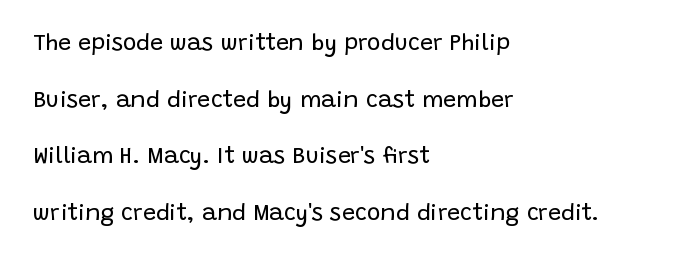
Q: Is the text bold? A: No.
Q: Is the text italic (slanted)? A: No, it is upright.
Q: Is the text underlined? A: No.
Q: How is the paragraph aligned? A: Left-aligned.
Q: Is the spacing between letters normal or unusually wide? A: Normal.
Q: Is the spacing between lines tight, normal or loose? A: Loose.
